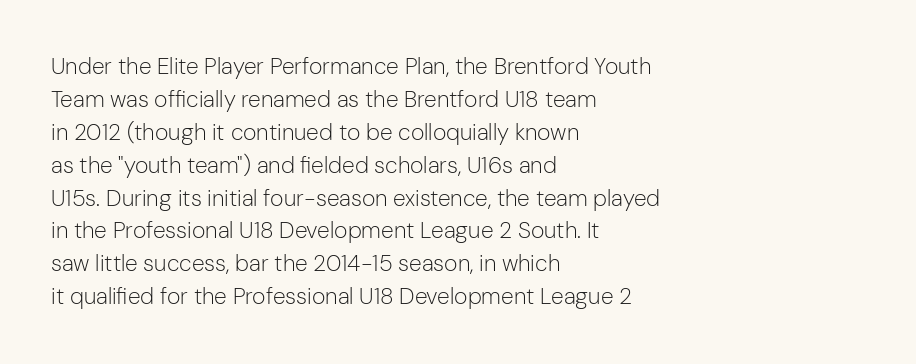
{"italic": "no", "bold": "no", "underline": "no", "align": "left", "line_spacing": "normal", "line_spacing_ratio": 1.43, "letter_spacing": "normal", "letter_spacing_em": 0.0, "glyph_px": 23}
